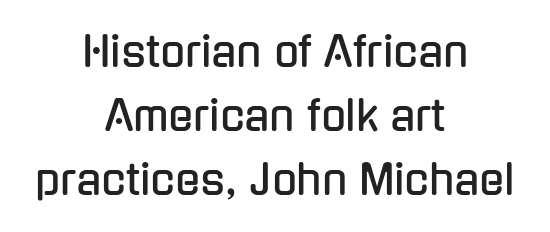
The image shows 41 px condensed sans-serif type, upright; set centered, normal line spacing (1.56x), normal letter spacing, not underlined; low stroke contrast and a medium x-height.
